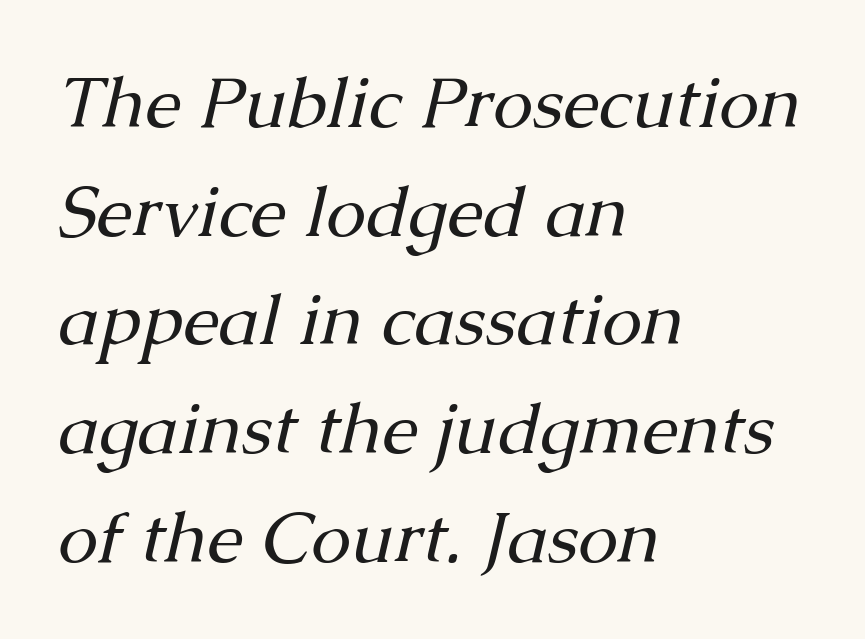
The image shows 72 px regular-weight serif type, italic (leaning right); set left-aligned, normal line spacing (1.51x), normal letter spacing, not underlined; medium stroke contrast and a medium x-height.
